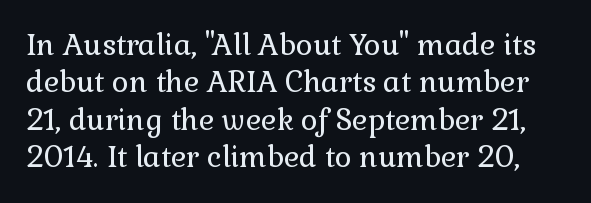
Q: Is the text bold? A: No.
Q: Is the text italic (slanted)? A: No, it is upright.
Q: Is the typeface a serif or a sans-serif typeface? A: Serif.
Q: Is the text underlined? A: No.
Q: Is the spacing between letters normal or unusually wide? A: Normal.
Q: Is the spacing between lines tight, normal or loose? A: Normal.
Q: Width (condensed, normal, or wide)? A: Normal.
Q: x-height? A: Medium.
Q: Monospaced? A: No.
